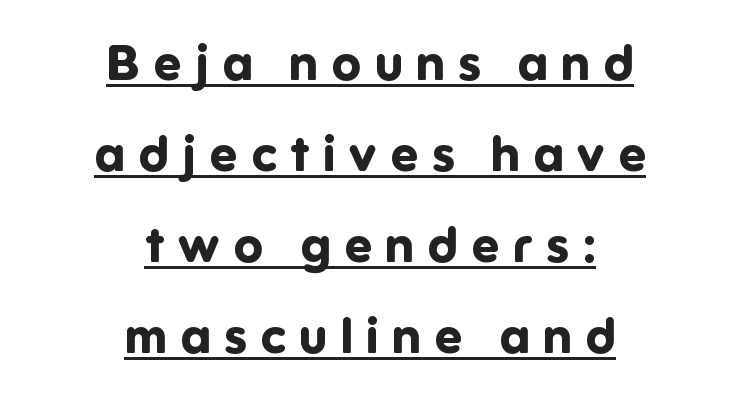
Q: Is the text bold? A: Yes.
Q: Is the text italic (slanted)? A: No, it is upright.
Q: Is the typeface a serif or a sans-serif typeface? A: Sans-serif.
Q: Is the text underlined? A: Yes.
Q: How is the paragraph aligned? A: Centered.
Q: Is the spacing between letters normal or unusually wide? A: Unusually wide.
Q: Width (condensed, normal, or wide)? A: Normal.
Q: Stroke contrast? A: Low.
Q: x-height? A: Medium.
Q: Monospaced? A: No.
